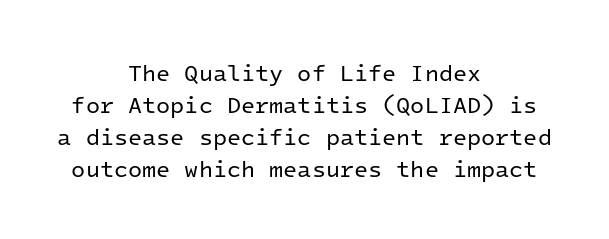
The characters are drawn with everyday or finer stroke widths. Has an underline been added? It has not. A student would call this center alignment; a typographer would say set centered. It's the straight-up-and-down kind of type. Between one letter and the next there's only the usual sliver of space.
